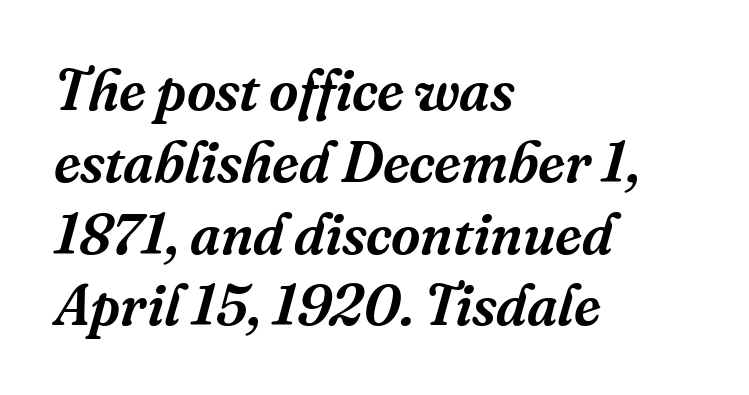
{"serif": "yes", "italic": "yes", "lean": "right", "slant_degrees": 16, "width": "normal", "stroke_contrast": "medium", "x_height": "medium", "monospaced": "no", "underline": "no", "align": "left", "line_spacing": "normal", "line_spacing_ratio": 1.26, "letter_spacing": "normal", "letter_spacing_em": 0.0, "glyph_px": 57}
